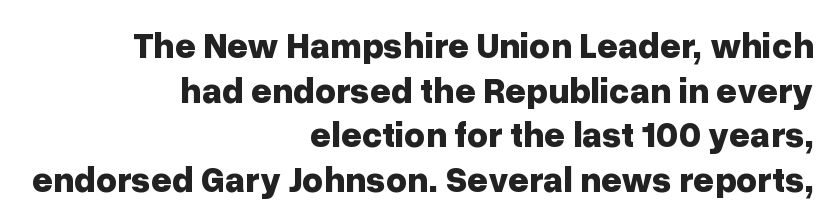
The lines in this sample share a right terminus and differ only in where they begin. Pretty heavy lettering here — definitely bold. You could not count columns in this text — the font is proportionally spaced. Honestly, there is no underline to notice here at all. The typeface chosen for these lines omits serifs. Spacing between characters is what you'd get straight out of the box.
